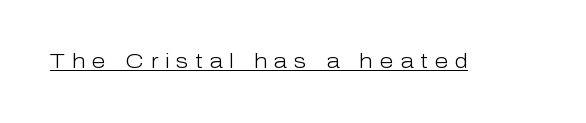
{"italic": "no", "bold": "no", "underline": "yes", "letter_spacing": "wide", "letter_spacing_em": 0.33, "glyph_px": 20}
